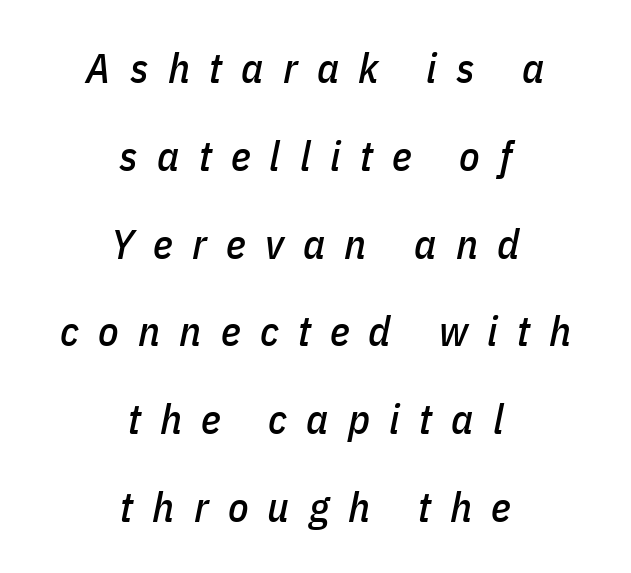
The image shows 42 px condensed type, italic (leaning right); set centered, loose line spacing (2.09x), unusually wide letter spacing (+0.46 em), not underlined; low stroke contrast and a medium x-height.
